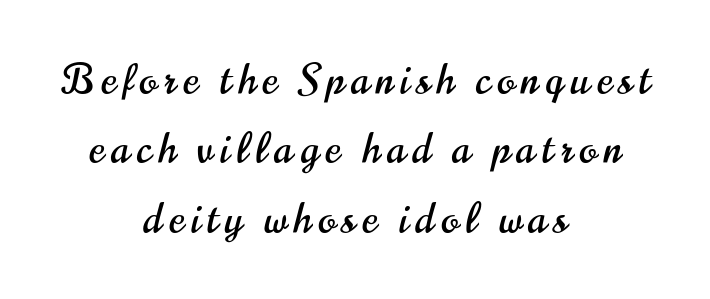
Teacher's note: observe the equal gaps on both sides — that is centered alignment. I'd call this a sans setting — the letters go barefoot. The vertical gap from one line to the next is medium. Proportional: the letters do not fall into vertical columns. The words here are not underlined.
